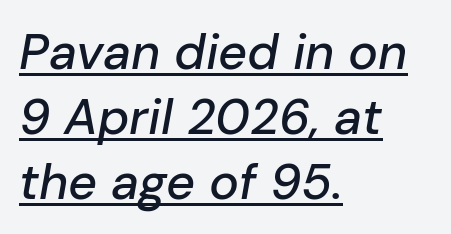
The image shows 50 px text type, italic (leaning right); set left-aligned, normal line spacing (1.3x), normal letter spacing, underlined; low stroke contrast and a medium x-height.
